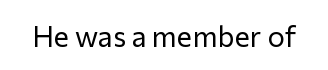
The image shows 29 px regular-weight sans-serif type, upright; set normal letter spacing, not underlined; low stroke contrast and a medium x-height.
